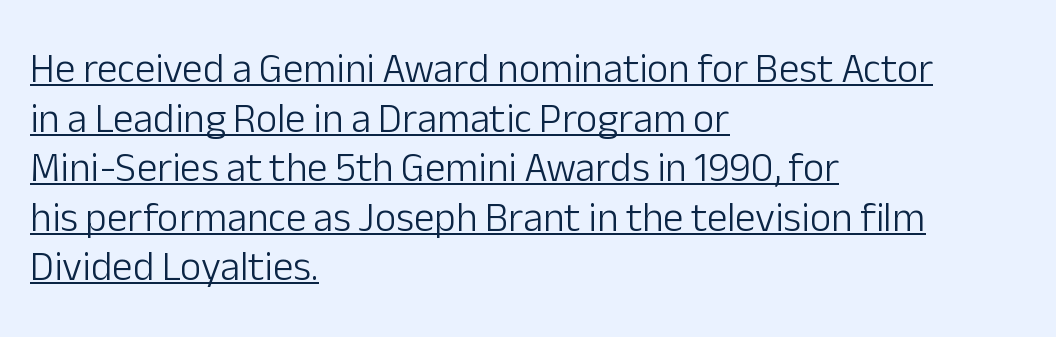
{"serif": "no", "italic": "no", "bold": "no", "weight": "light", "width": "normal", "stroke_contrast": "low", "x_height": "medium", "monospaced": "no", "underline": "yes", "align": "left", "line_spacing_ratio": 1.21, "letter_spacing": "normal", "letter_spacing_em": 0.0, "glyph_px": 41}
